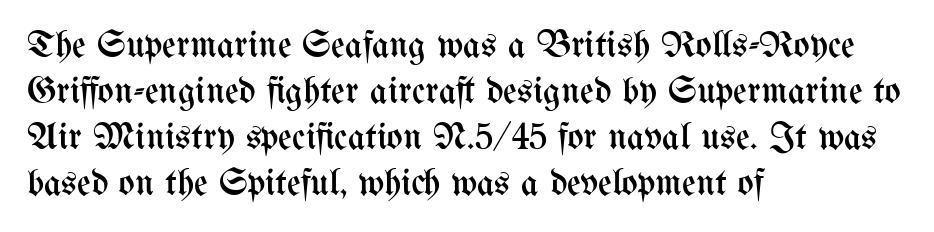
Q: Is the text bold? A: No.
Q: Is the text italic (slanted)? A: No, it is upright.
Q: Is the text underlined? A: No.
Q: How is the paragraph aligned? A: Left-aligned.
Q: Is the spacing between letters normal or unusually wide? A: Normal.
Q: Width (condensed, normal, or wide)? A: Condensed.
Q: Stroke contrast? A: Medium.
Q: x-height? A: Medium.
Q: Monospaced? A: No.
